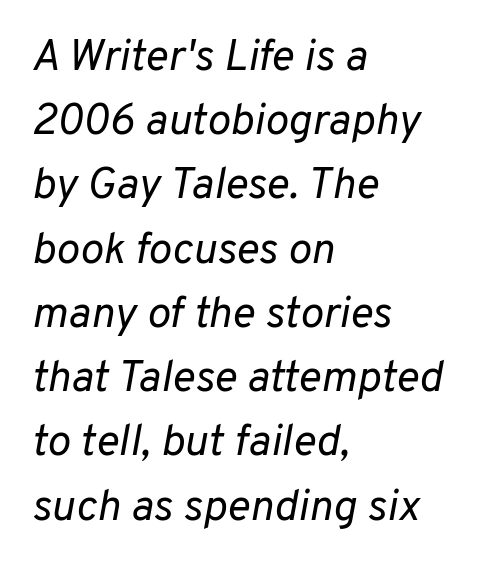
Q: Is the text bold? A: No.
Q: Is the text italic (slanted)? A: Yes, it leans right by about 10 degrees.
Q: Is the text underlined? A: No.
Q: How is the paragraph aligned? A: Left-aligned.
Q: Is the spacing between letters normal or unusually wide? A: Normal.
Q: Is the spacing between lines tight, normal or loose? A: Normal.
Q: Width (condensed, normal, or wide)? A: Normal.
Q: Stroke contrast? A: Low.
Q: x-height? A: Medium.
Q: Monospaced? A: No.
